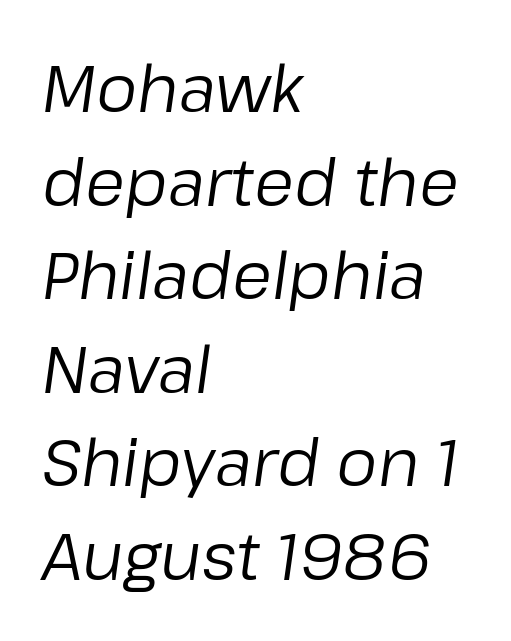
Q: Is the text bold? A: No.
Q: Is the text italic (slanted)? A: Yes, it leans right by about 8 degrees.
Q: Is the text underlined? A: No.
Q: How is the paragraph aligned? A: Left-aligned.
Q: Is the spacing between letters normal or unusually wide? A: Normal.
Q: Is the spacing between lines tight, normal or loose? A: Normal.
Q: Width (condensed, normal, or wide)? A: Normal.
Q: Stroke contrast? A: Low.
Q: x-height? A: Medium.
Q: Monospaced? A: No.
